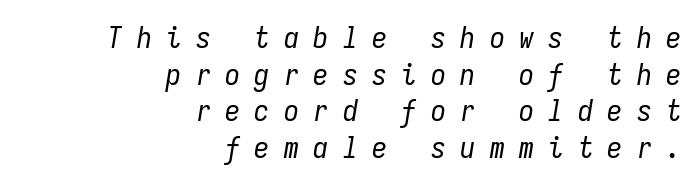
The image shows 30 px regular-weight, condensed type, italic (leaning right), monospaced; set right-aligned, line spacing 1.22x, unusually wide letter spacing (+0.48 em), not underlined; low stroke contrast and a medium x-height.
